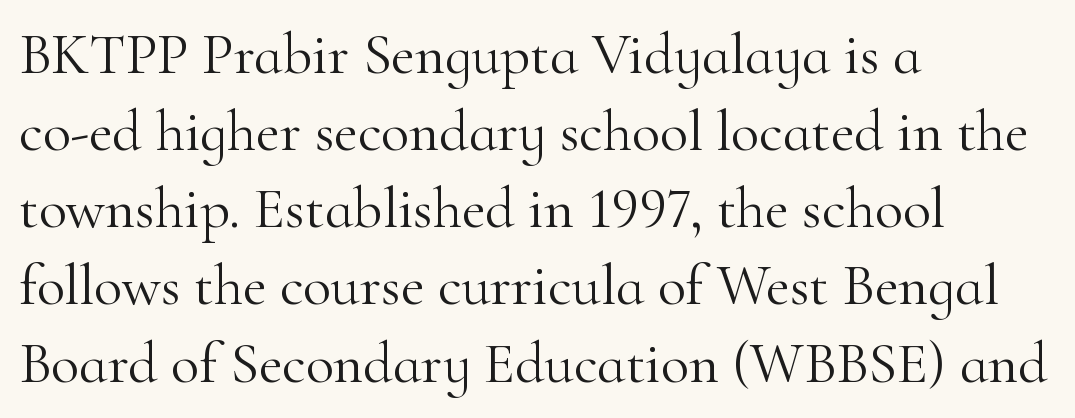
The image shows 58 px light serif type, upright; set left-aligned, normal line spacing (1.33x), normal letter spacing, not underlined; high stroke contrast and a small x-height.
